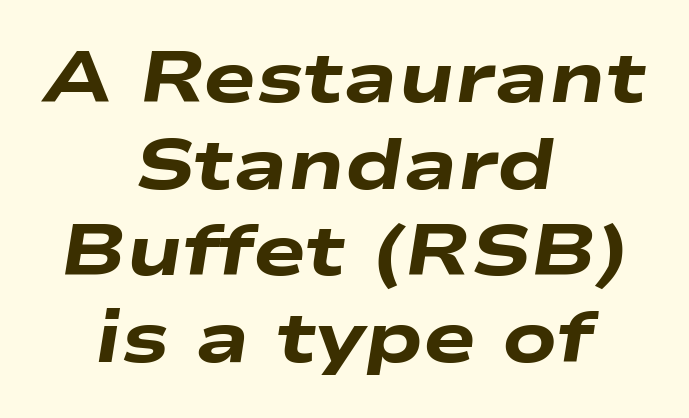
Q: Is the text bold? A: Yes.
Q: Is the text italic (slanted)? A: Yes, it leans right by about 9 degrees.
Q: Is the text underlined? A: No.
Q: How is the paragraph aligned? A: Centered.
Q: Is the spacing between letters normal or unusually wide? A: Normal.
Q: Width (condensed, normal, or wide)? A: Wide.
Q: Stroke contrast? A: Low.
Q: x-height? A: Medium.
Q: Monospaced? A: No.
